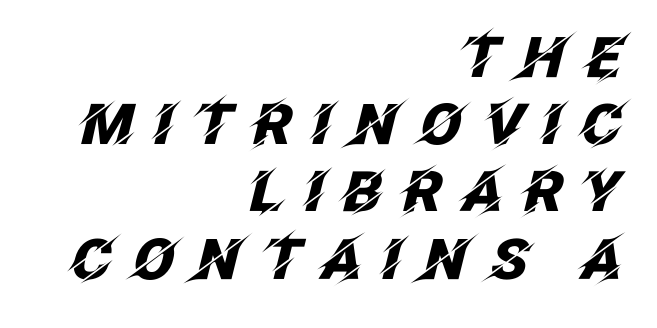
Q: Is the text bold? A: Yes.
Q: Is the text italic (slanted)? A: Yes, it leans right by about 12 degrees.
Q: Is the text underlined? A: No.
Q: How is the paragraph aligned? A: Right-aligned.
Q: Is the spacing between letters normal or unusually wide? A: Unusually wide.
Q: Width (condensed, normal, or wide)? A: Normal.
Q: Stroke contrast? A: Low.
Q: x-height? A: Large.
Q: Monospaced? A: No.
